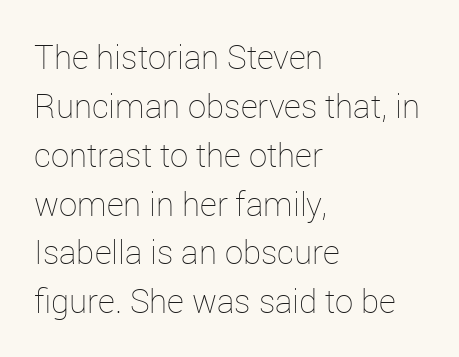
The image shows 33 px thin type, upright; set left-aligned, normal line spacing (1.48x), normal letter spacing, not underlined; low stroke contrast and a medium x-height.
